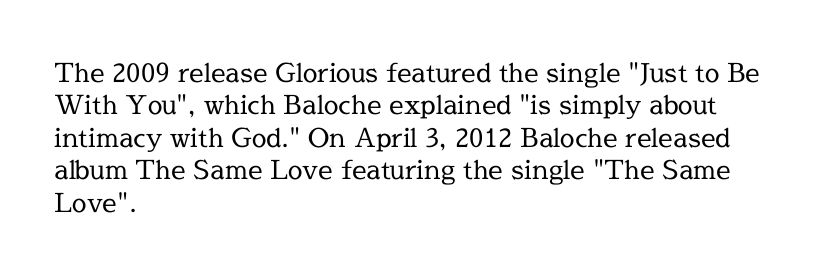
Q: Is the text bold? A: No.
Q: Is the text italic (slanted)? A: No, it is upright.
Q: Is the text underlined? A: No.
Q: How is the paragraph aligned? A: Left-aligned.
Q: Is the spacing between letters normal or unusually wide? A: Normal.
Q: Is the spacing between lines tight, normal or loose? A: Normal.
